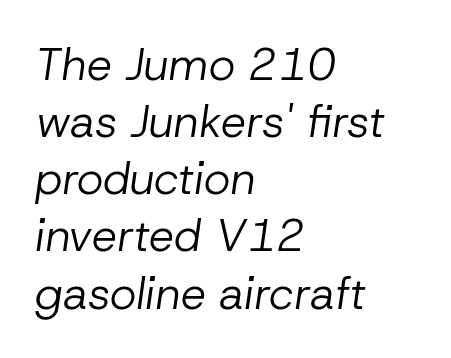
{"italic": "yes", "lean": "right", "slant_degrees": 8, "bold": "no", "weight": "regular", "width": "normal", "stroke_contrast": "low", "x_height": "medium", "monospaced": "no", "underline": "no", "align": "left", "line_spacing": "normal", "line_spacing_ratio": 1.27, "letter_spacing": "normal", "letter_spacing_em": 0.0, "glyph_px": 45}
